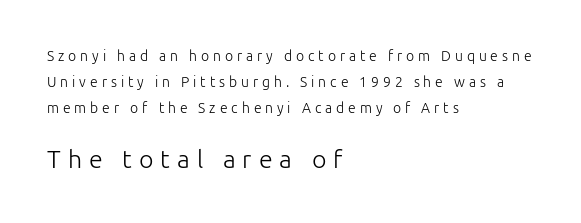
{"italic": "no", "bold": "no", "underline": "no", "align": "left", "line_spacing_ratio": 1.84, "letter_spacing": "wide", "letter_spacing_em": 0.28, "larger_block": "second", "size_ratio": 1.79, "glyph_px": 25}
